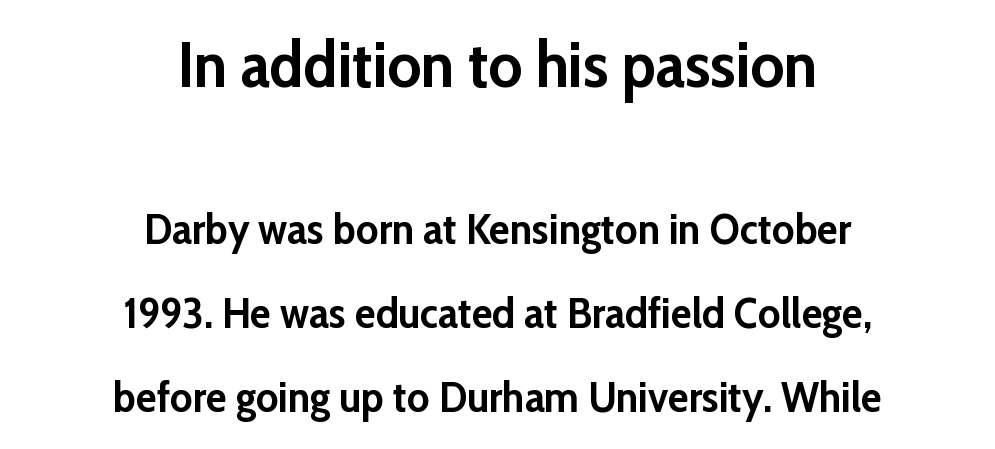
The image shows 64 px semibold sans-serif type, upright; set centered, loose line spacing (1.96x), normal letter spacing, not underlined; the first (top) block is 1.49x larger; low stroke contrast and a medium x-height.
